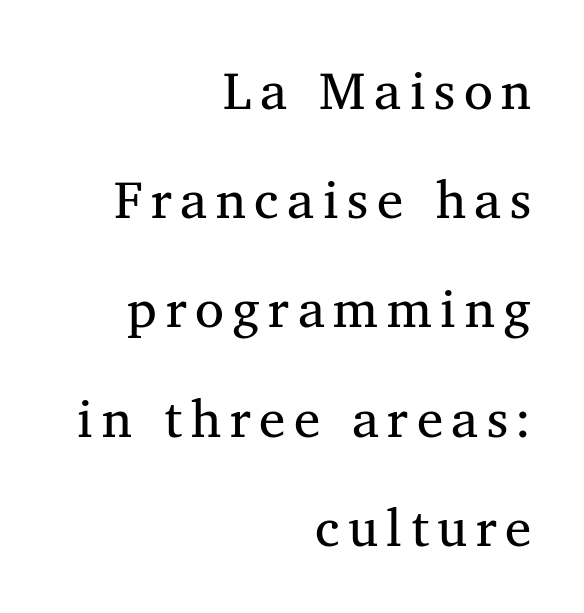
The image shows 53 px regular-weight serif type, upright; set right-aligned, loose line spacing (2.06x), not underlined; medium stroke contrast and a medium x-height.
